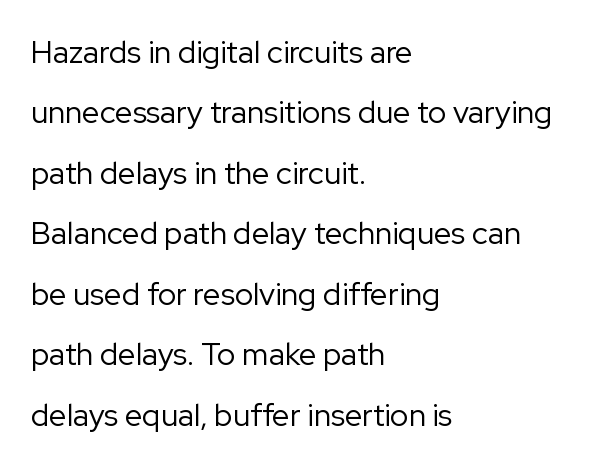
Is this a heavy cut? Hardly; it is regular or lighter. A typesetter would mark this as roman, not italic. Character widths vary here, with narrow letters taking less room than wide ones. You could call the tracking neutral — neither tight nor loose. Typographically, this falls in the sans-serif category.
